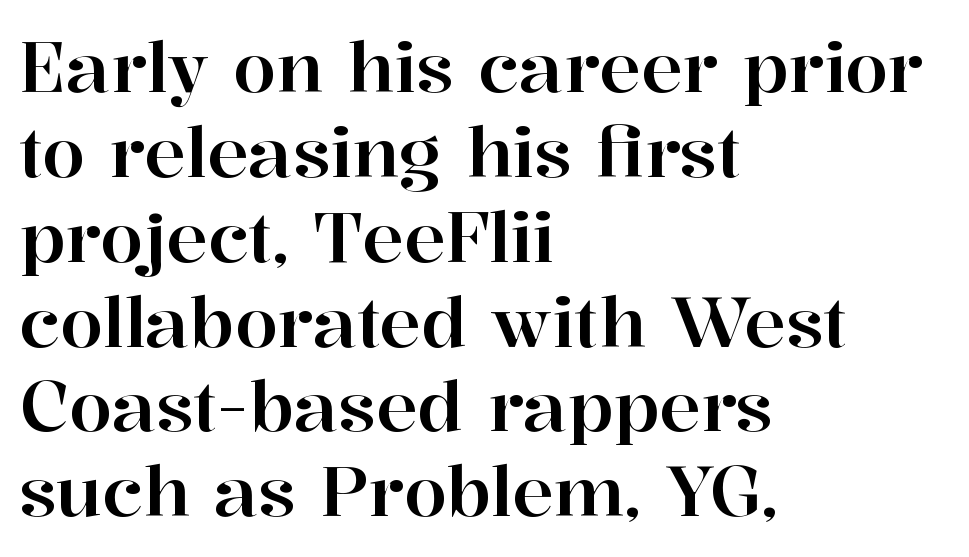
Q: Is the text italic (slanted)? A: No, it is upright.
Q: Is the typeface a serif or a sans-serif typeface? A: Serif.
Q: Is the text underlined? A: No.
Q: How is the paragraph aligned? A: Left-aligned.
Q: Is the spacing between letters normal or unusually wide? A: Normal.
Q: Width (condensed, normal, or wide)? A: Normal.
Q: Stroke contrast? A: High.
Q: x-height? A: Medium.
Q: Monospaced? A: No.
